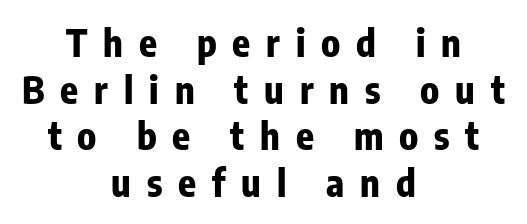
{"serif": "no", "italic": "no", "bold": "yes", "weight": "bold", "width": "condensed", "stroke_contrast": "low", "x_height": "medium", "monospaced": "no", "underline": "no", "align": "center", "line_spacing": "normal", "line_spacing_ratio": 1.26, "letter_spacing": "wide", "letter_spacing_em": 0.43, "glyph_px": 37}
